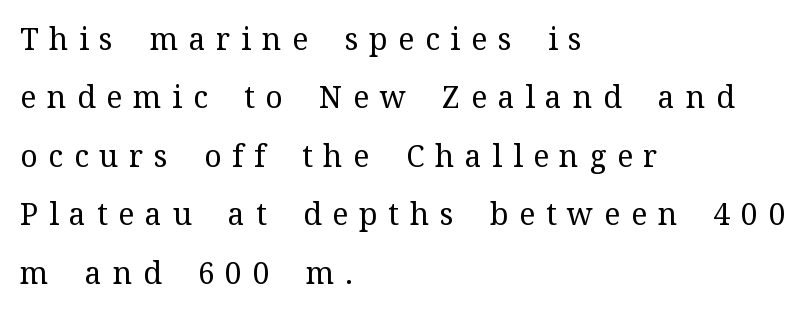
The words here are not underlined. Yep, those are serifs on the letters. Varying glyph widths throughout — classic text-font behaviour. Glyph-to-glyph distance is far greater than everyday printed text. The type sits square on the baseline with zero lean. These lines stand farther apart than default settings would place them.
